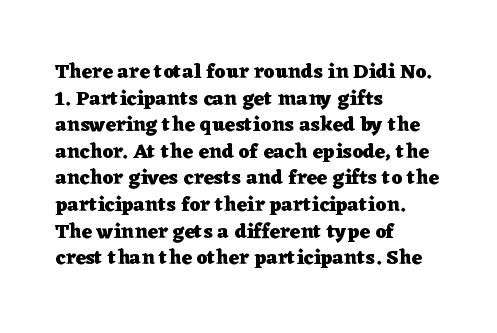
The typography opts for an upright posture over an oblique one. A classic flush-left, rag-right setting is used for this passage. Words appear dense and cohesive because spacing is normal. A full-strength bold gives these letters their thick strokes. Rule under the text: the space is simply empty.
